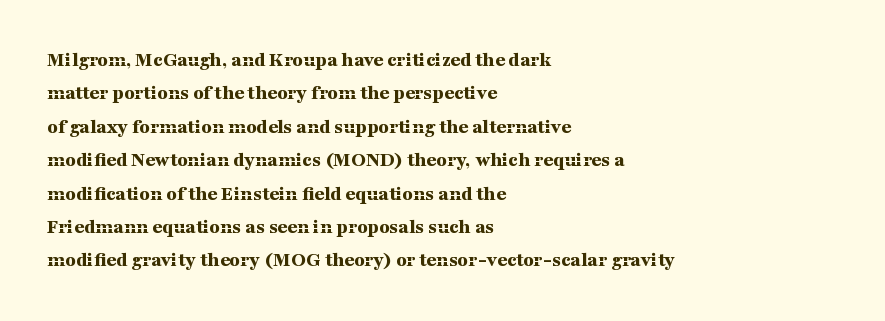
The lines sit at an ordinary, default distance from one another. Bare-footed words on every line. The rendering uses a bold face; every stroke is thick and dark. Posture: upright roman.
